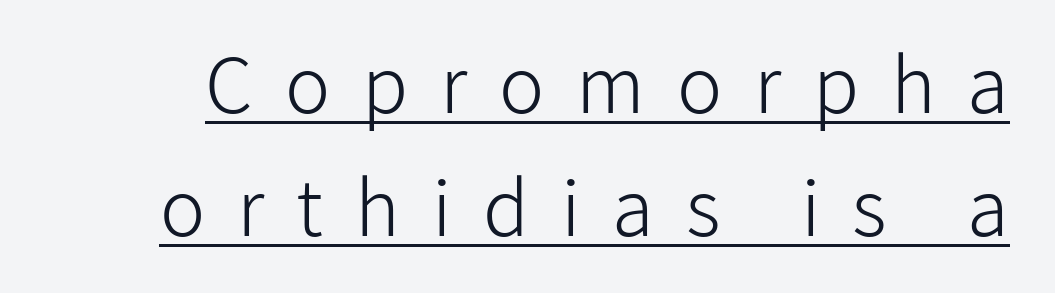
Every word sits above its own underline. The rows are spaced the way most documents space them. No chunkiness to these letters — they're not bold. The face used here is a sans, in the tradition of grotesques and geometrics. You could not count columns in this text — the font is proportionally spaced.
